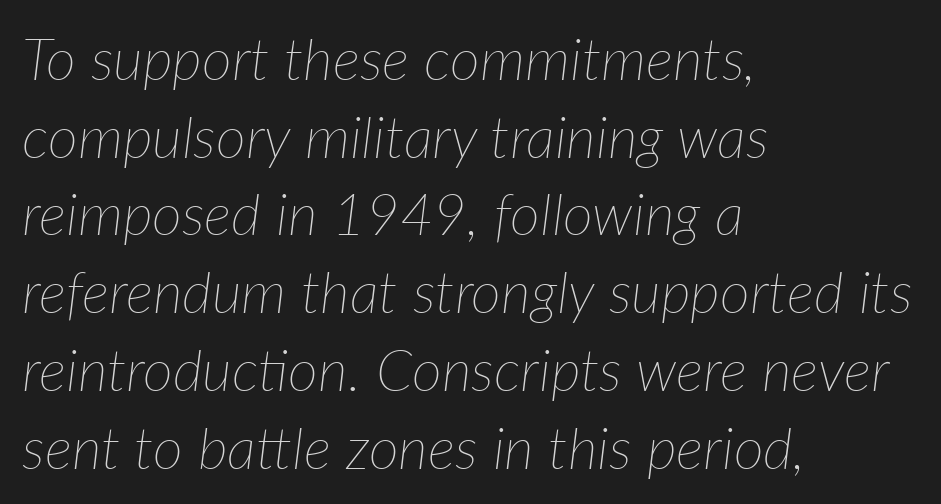
{"italic": "yes", "lean": "right", "slant_degrees": 7, "bold": "no", "weight": "thin", "width": "normal", "stroke_contrast": "low", "x_height": "medium", "monospaced": "no", "underline": "no", "align": "left", "line_spacing": "normal", "line_spacing_ratio": 1.34, "letter_spacing": "normal", "letter_spacing_em": 0.0, "glyph_px": 58}
